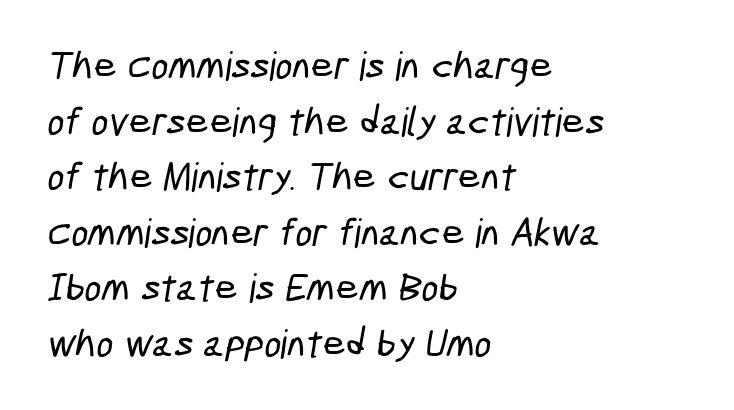
{"serif": "no", "width": "condensed", "stroke_contrast": "low", "x_height": "medium", "monospaced": "no", "underline": "no", "align": "left", "line_spacing": "normal", "line_spacing_ratio": 1.39, "letter_spacing": "normal", "letter_spacing_em": 0.0, "glyph_px": 40}
